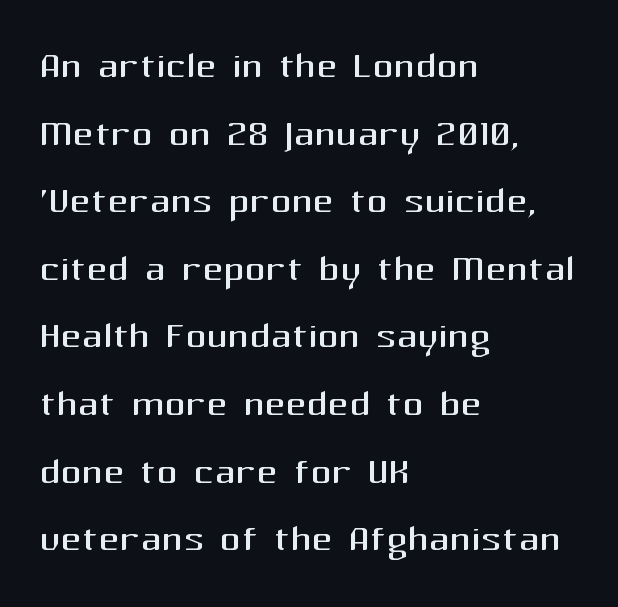
The image shows 52 px regular-weight sans-serif type, upright; set left-aligned, normal line spacing (1.3x), normal letter spacing, not underlined; medium stroke contrast and a medium x-height.
